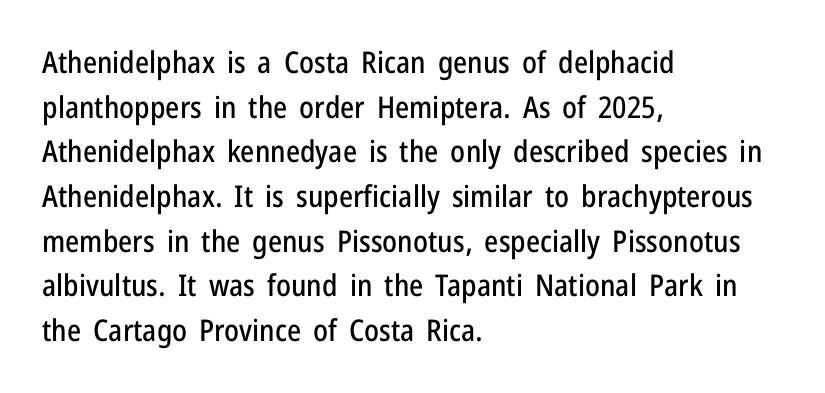
Which margin do the lines hug? The left one — the right edge is uneven. The foot of each line stays bare and open. How would I describe the line gaps? Plain and ordinary. Unlike a traditional serif, this face leaves its strokes unadorned. Spacing verdict: proportional, widths tailored to each character.
